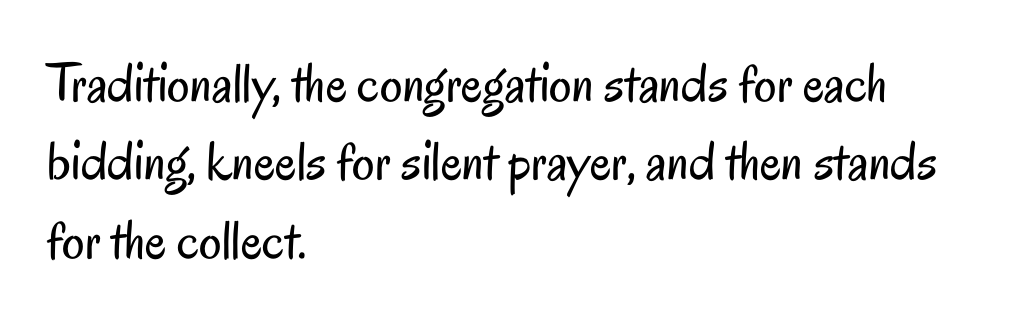
{"serif": "no", "italic": "no", "bold": "no", "weight": "regular", "width": "condensed", "stroke_contrast": "low", "x_height": "small", "monospaced": "no", "underline": "no", "align": "left", "line_spacing": "normal", "line_spacing_ratio": 1.4, "letter_spacing": "normal", "letter_spacing_em": 0.0, "glyph_px": 56}
